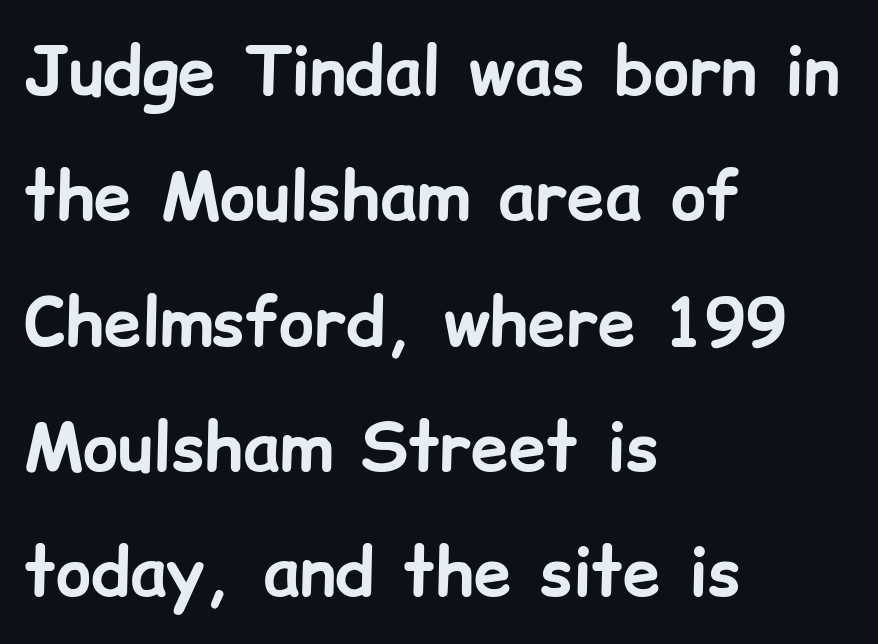
{"serif": "no", "italic": "no", "bold": "yes", "weight": "bold", "width": "normal", "stroke_contrast": "low", "x_height": "medium", "monospaced": "no", "underline": "no", "align": "left", "line_spacing_ratio": 1.87, "letter_spacing": "normal", "letter_spacing_em": 0.0, "glyph_px": 67}
